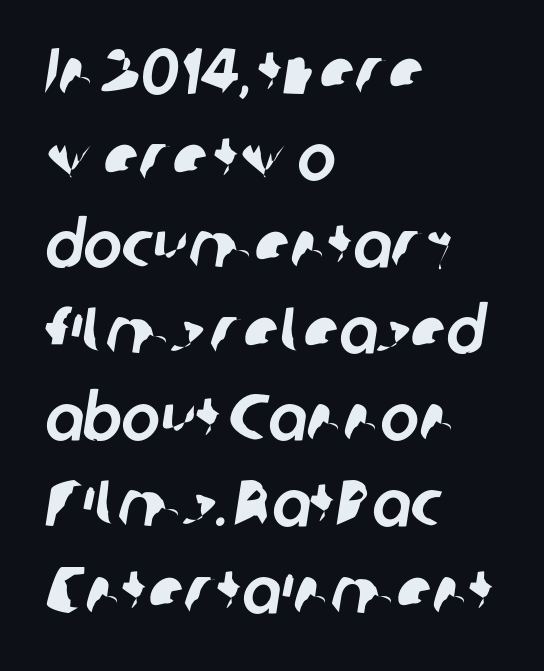
Q: Is the typeface a serif or a sans-serif typeface? A: Sans-serif.
Q: Is the text underlined? A: No.
Q: How is the paragraph aligned? A: Left-aligned.
Q: Is the spacing between letters normal or unusually wide? A: Normal.
Q: Is the spacing between lines tight, normal or loose? A: Normal.
Q: Width (condensed, normal, or wide)? A: Normal.
Q: Stroke contrast? A: Low.
Q: x-height? A: Medium.
Q: Monospaced? A: No.
